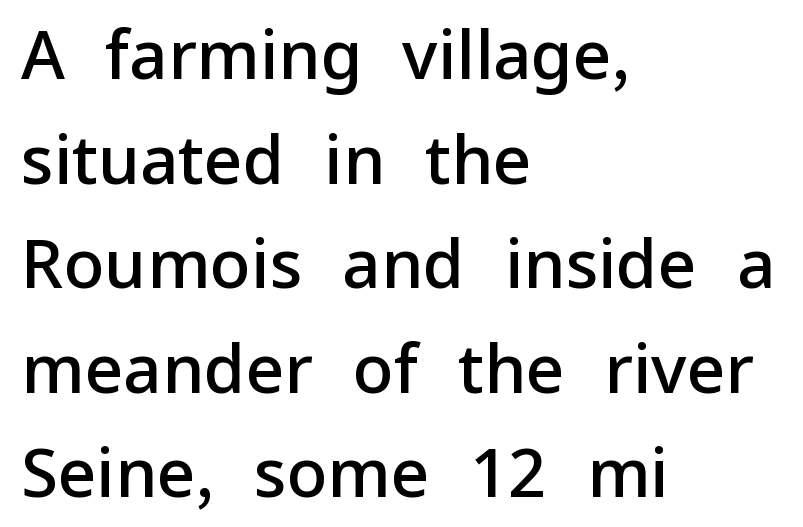
Every stem runs plumb, perpendicular to the baseline. Do the characters align in a grid? No, the font is proportional. These lines keep a tight, regular rhythm from letter to letter. Horizontal alignment here is leftward, the default for most running prose.
